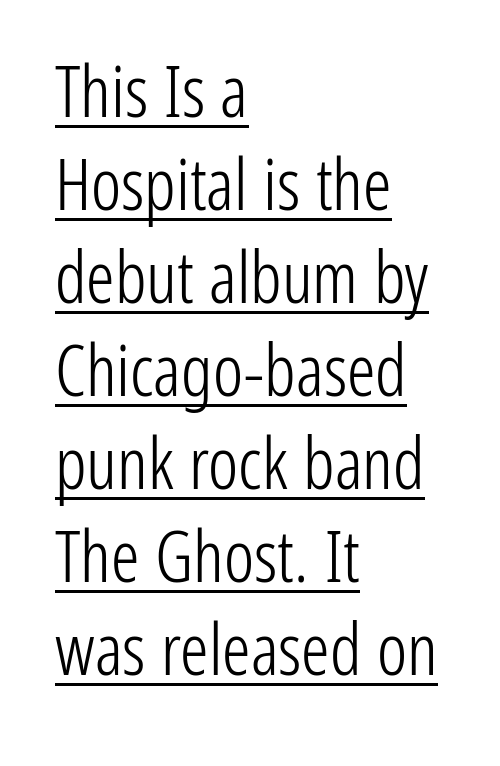
Heft: none added — not bold. Spacing between characters is what you'd get straight out of the box. One-word summary of the alignment: left. The font's upright variant was chosen for this text. A typesetter would call this proportional, since set widths differ per character.
